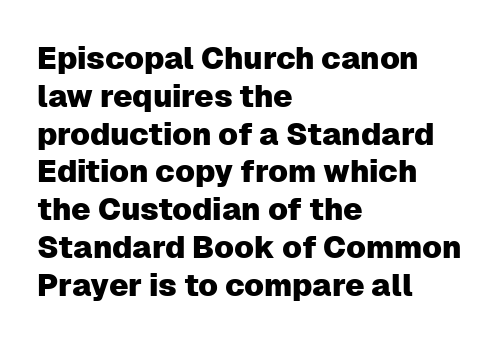
{"serif": "no", "italic": "no", "width": "normal", "stroke_contrast": "low", "x_height": "medium", "monospaced": "no", "underline": "no", "align": "left", "line_spacing_ratio": 1.22, "letter_spacing": "normal", "letter_spacing_em": 0.0, "glyph_px": 31}
